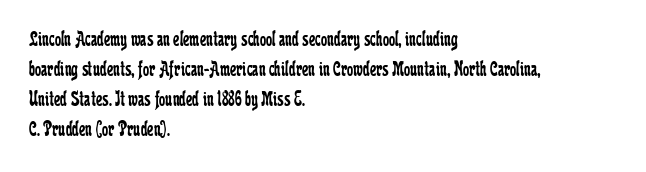
{"italic": "no", "bold": "no", "underline": "no", "align": "left", "line_spacing": "normal", "line_spacing_ratio": 1.37, "letter_spacing": "normal", "letter_spacing_em": 0.0, "glyph_px": 22}
